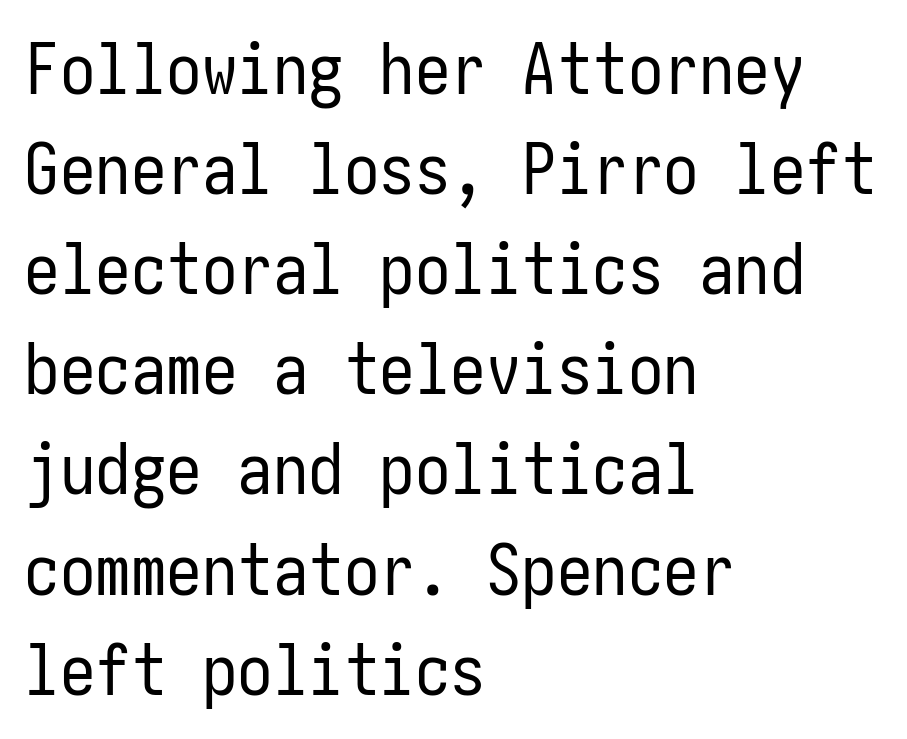
The image shows 71 px regular-weight, condensed sans-serif type, upright; set left-aligned, normal line spacing (1.41x), normal letter spacing, not underlined; low stroke contrast and a medium x-height.
